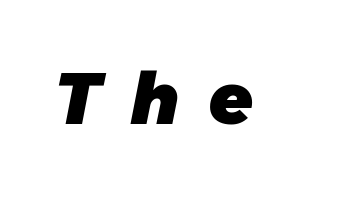
{"italic": "yes", "lean": "right", "slant_degrees": 11, "bold": "yes", "weight": "heavy", "width": "normal", "stroke_contrast": "low", "x_height": "medium", "monospaced": "no", "underline": "no", "letter_spacing": "wide", "letter_spacing_em": 0.42, "glyph_px": 71}
